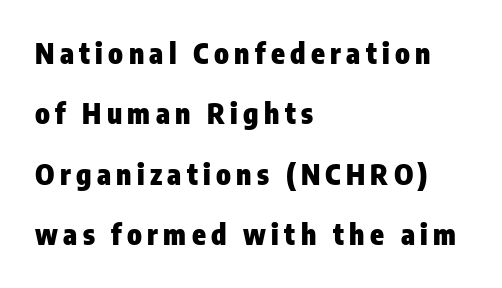
{"serif": "no", "italic": "no", "bold": "yes", "weight": "heavy", "width": "condensed", "stroke_contrast": "low", "x_height": "medium", "monospaced": "no", "underline": "no", "align": "left", "line_spacing": "loose", "line_spacing_ratio": 2.16, "glyph_px": 28}
